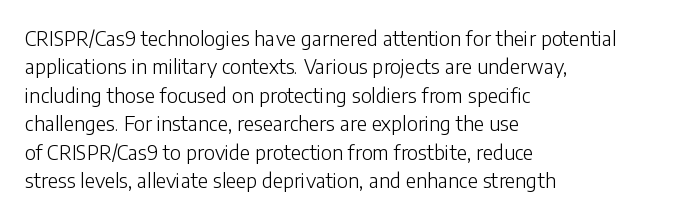
Q: Is the text bold? A: No.
Q: Is the text italic (slanted)? A: No, it is upright.
Q: Is the text underlined? A: No.
Q: How is the paragraph aligned? A: Left-aligned.
Q: Is the spacing between letters normal or unusually wide? A: Normal.
Q: Is the spacing between lines tight, normal or loose? A: Normal.
